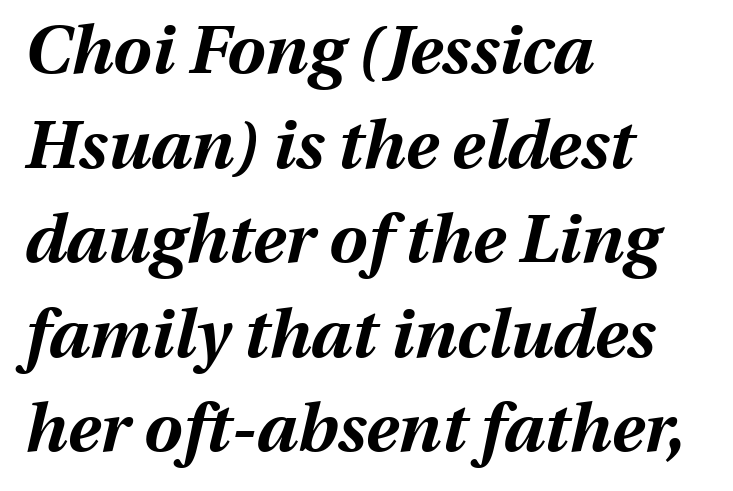
{"italic": "yes", "lean": "right", "slant_degrees": 13, "bold": "yes", "weight": "bold", "width": "normal", "stroke_contrast": "medium", "x_height": "medium", "monospaced": "no", "underline": "no", "align": "left", "line_spacing": "normal", "line_spacing_ratio": 1.39, "letter_spacing": "normal", "letter_spacing_em": 0.0, "glyph_px": 68}
